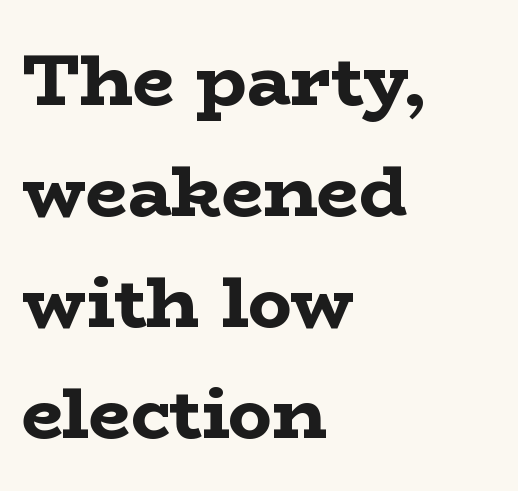
{"serif": "yes", "italic": "no", "bold": "yes", "weight": "bold", "width": "wide", "stroke_contrast": "low", "x_height": "medium", "monospaced": "no", "underline": "no", "align": "left", "line_spacing": "normal", "line_spacing_ratio": 1.52, "letter_spacing": "normal", "letter_spacing_em": 0.0, "glyph_px": 73}
